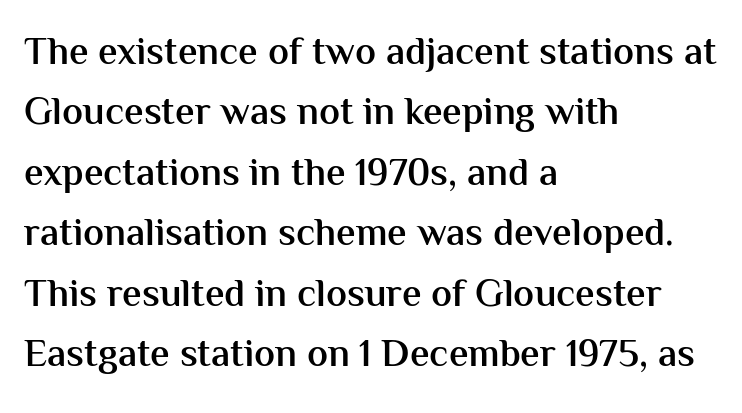
Bold? Not quite — semibold, heavier than regular but stopping short. Each line starts at the same left margin while the right side varies. Compared with typical body copy, the letter spacing here is the same. The letters stand upright; this is a roman face. A typesetter would call this proportional, since set widths differ per character. The rendering shows plain stroke endings on the letterforms — a sans-serif design.
